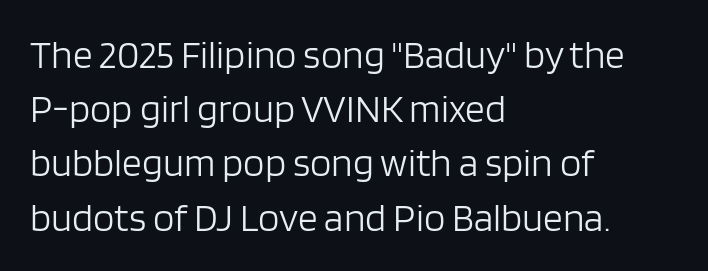
The space between consecutive lines is moderate. In CSS terms this would be text-align: left. Letter spacing: default. Decoration check: the copy has no underline. Looks like regular typesetting: each glyph gets only the width it needs. Is this a heavy cut? Hardly; it is regular or lighter.
